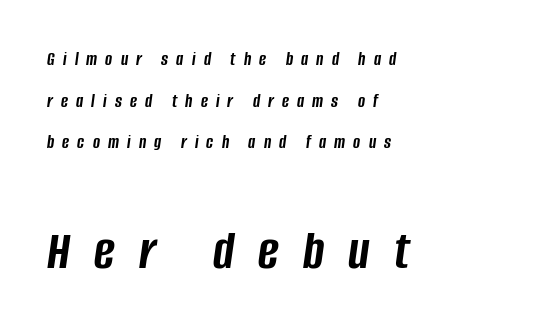
{"italic": "yes", "lean": "right", "slant_degrees": 8, "bold": "yes", "weight": "semibold", "width": "condensed", "stroke_contrast": "low", "x_height": "large", "monospaced": "no", "underline": "no", "align": "left", "line_spacing": "loose", "line_spacing_ratio": 2.19, "letter_spacing": "wide", "letter_spacing_em": 0.43, "larger_block": "second", "size_ratio": 2.95, "glyph_px": 56}
